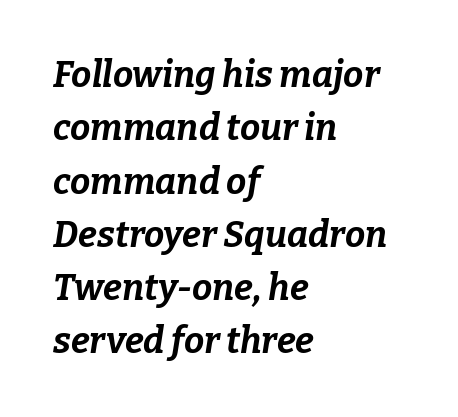
Q: Is the text bold? A: Yes.
Q: Is the text italic (slanted)? A: Yes, it leans right by about 9 degrees.
Q: Is the text underlined? A: No.
Q: How is the paragraph aligned? A: Left-aligned.
Q: Is the spacing between letters normal or unusually wide? A: Normal.
Q: Is the spacing between lines tight, normal or loose? A: Normal.
Q: Width (condensed, normal, or wide)? A: Normal.
Q: Stroke contrast? A: Low.
Q: x-height? A: Medium.
Q: Monospaced? A: No.
